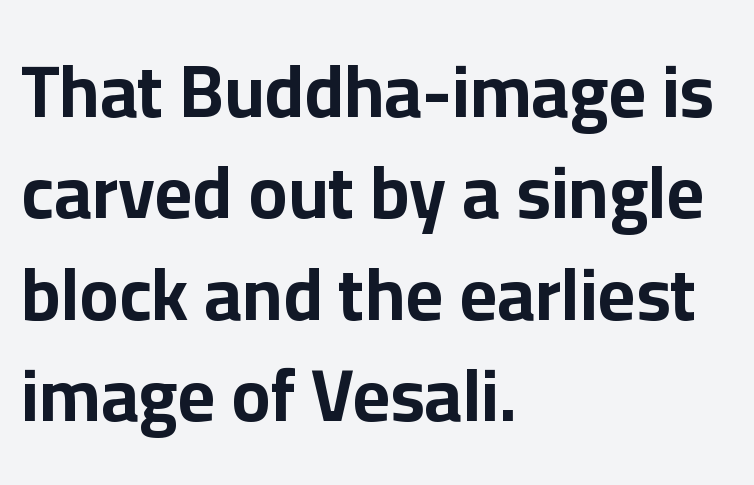
Q: Is the text bold? A: Yes.
Q: Is the text italic (slanted)? A: No, it is upright.
Q: Is the typeface a serif or a sans-serif typeface? A: Sans-serif.
Q: Is the text underlined? A: No.
Q: How is the paragraph aligned? A: Left-aligned.
Q: Is the spacing between letters normal or unusually wide? A: Normal.
Q: Is the spacing between lines tight, normal or loose? A: Normal.
Q: Width (condensed, normal, or wide)? A: Normal.
Q: Stroke contrast? A: Low.
Q: x-height? A: Medium.
Q: Monospaced? A: No.
